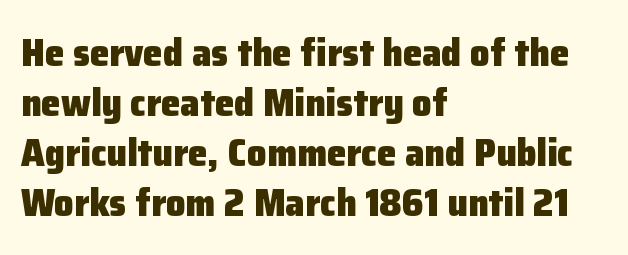
{"serif": "no", "italic": "no", "bold": "yes", "weight": "heavy", "width": "normal", "stroke_contrast": "low", "x_height": "medium", "monospaced": "no", "underline": "no", "align": "left", "line_spacing": "normal", "line_spacing_ratio": 1.28, "letter_spacing": "normal", "letter_spacing_em": 0.0, "glyph_px": 39}
